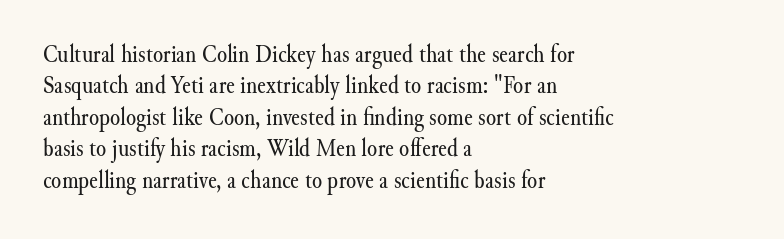
What stands out about the letter spacing? Nothing — it is the standard amount. The rendering anchors every line to the left-hand side. A light-to-regular cut is what we see here. Ordinary non-slanted type is in use.
